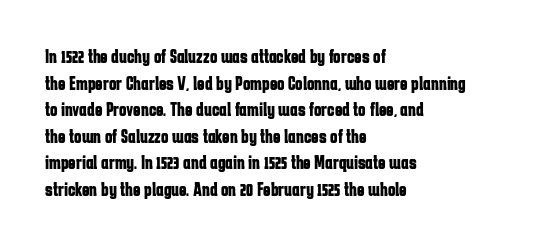
The typography opts for an upright posture over an oblique one. A classic flush-left, rag-right setting is used for this passage. Words appear dense and cohesive because spacing is normal. A full-strength bold gives these letters their thick strokes. Rule under the text: the space is simply empty.
